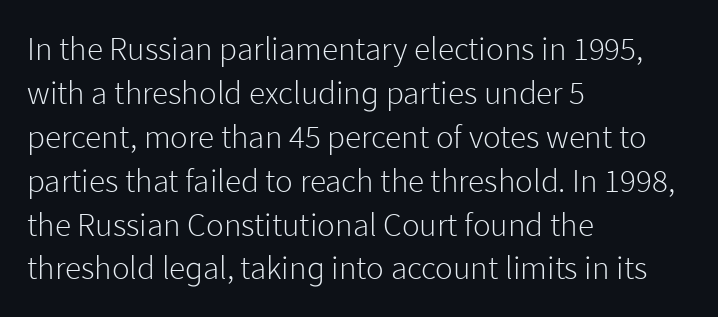
{"serif": "no", "italic": "no", "bold": "no", "weight": "light", "width": "normal", "stroke_contrast": "low", "x_height": "medium", "monospaced": "no", "underline": "no", "align": "left", "line_spacing": "normal", "line_spacing_ratio": 1.33, "letter_spacing": "normal", "letter_spacing_em": 0.0, "glyph_px": 33}
